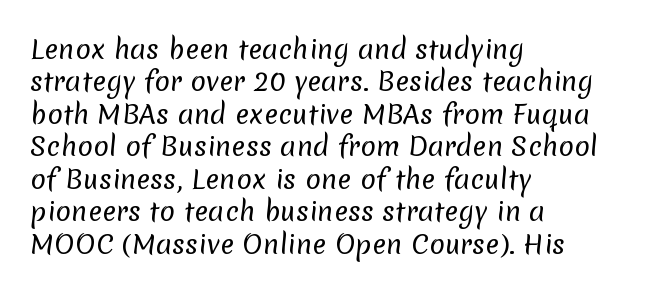
The image shows 26 px text type; set left-aligned, normal line spacing (1.25x), normal letter spacing, not underlined.
